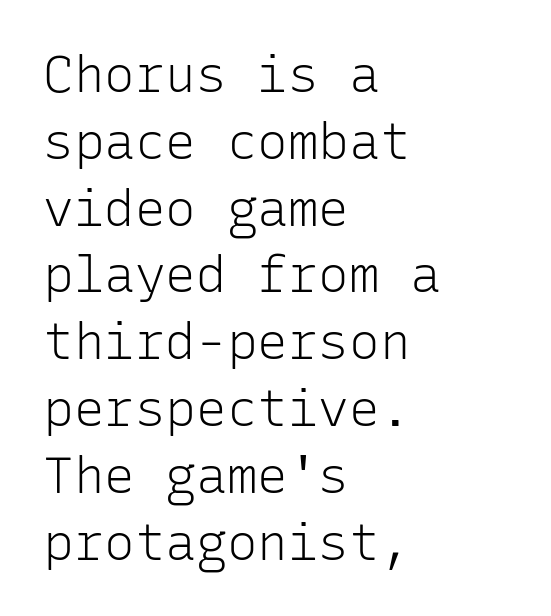
The image shows 51 px light sans-serif type, upright, monospaced; set left-aligned, normal line spacing (1.31x), normal letter spacing, not underlined; low stroke contrast and a medium x-height.
